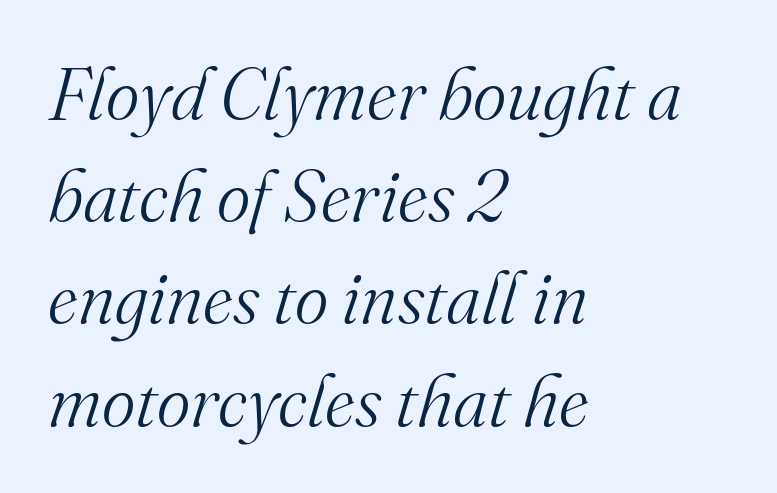
{"serif": "yes", "italic": "yes", "lean": "right", "slant_degrees": 16, "bold": "no", "weight": "light", "width": "normal", "stroke_contrast": "medium", "x_height": "small", "monospaced": "no", "underline": "no", "align": "left", "line_spacing": "normal", "line_spacing_ratio": 1.42, "letter_spacing": "normal", "letter_spacing_em": 0.0, "glyph_px": 72}
